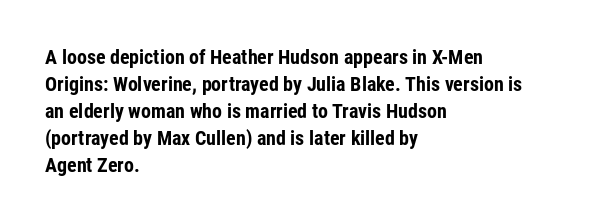
The font's upright variant was chosen for this text. Notice how the passage keeps a crisp vertical edge on the left only. Honestly, the row spacing looks completely unremarkable. Bare-footed words on every line.
